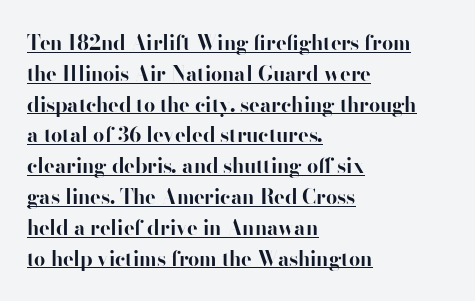
The image shows 20 px bold type, upright; set left-aligned, normal line spacing (1.54x), normal letter spacing, underlined.
